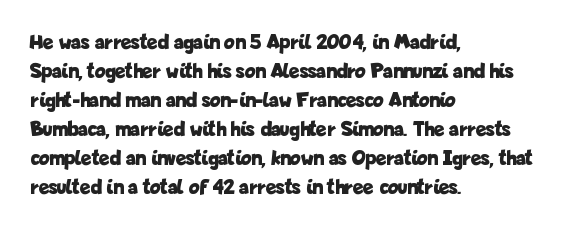
{"italic": "no", "bold": "yes", "underline": "no", "align": "left", "line_spacing": "normal", "line_spacing_ratio": 1.32, "letter_spacing": "normal", "letter_spacing_em": 0.0, "glyph_px": 22}
